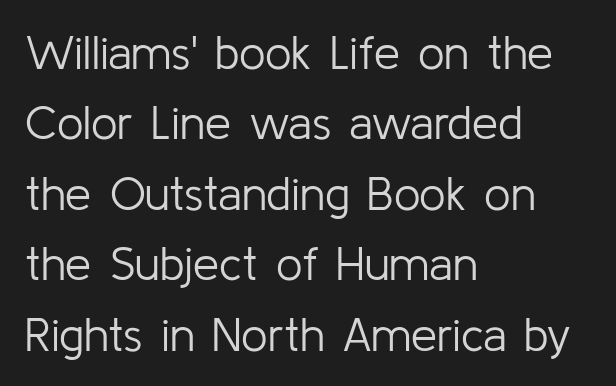
Q: Is the text bold? A: No.
Q: Is the text italic (slanted)? A: No, it is upright.
Q: Is the typeface a serif or a sans-serif typeface? A: Sans-serif.
Q: Is the text underlined? A: No.
Q: How is the paragraph aligned? A: Left-aligned.
Q: Is the spacing between letters normal or unusually wide? A: Normal.
Q: Is the spacing between lines tight, normal or loose? A: Normal.
Q: Width (condensed, normal, or wide)? A: Normal.
Q: Stroke contrast? A: Low.
Q: x-height? A: Medium.
Q: Monospaced? A: No.
